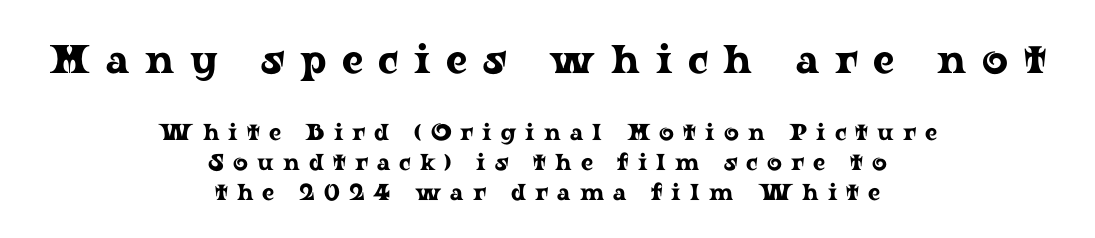
{"serif": "yes", "italic": "no", "width": "wide", "stroke_contrast": "low", "x_height": "medium", "monospaced": "no", "underline": "no", "align": "center", "line_spacing": "normal", "line_spacing_ratio": 1.3, "letter_spacing": "wide", "letter_spacing_em": 0.39, "larger_block": "first", "size_ratio": 1.74, "glyph_px": 40}
